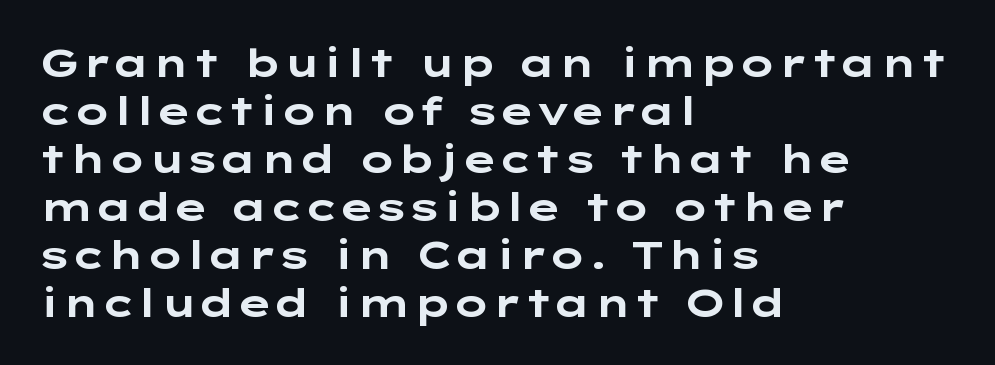
{"serif": "no", "italic": "no", "bold": "yes", "weight": "bold", "width": "wide", "stroke_contrast": "low", "x_height": "medium", "underline": "no", "align": "left", "line_spacing_ratio": 1.23, "letter_spacing": "normal", "letter_spacing_em": 0.0, "glyph_px": 39}
